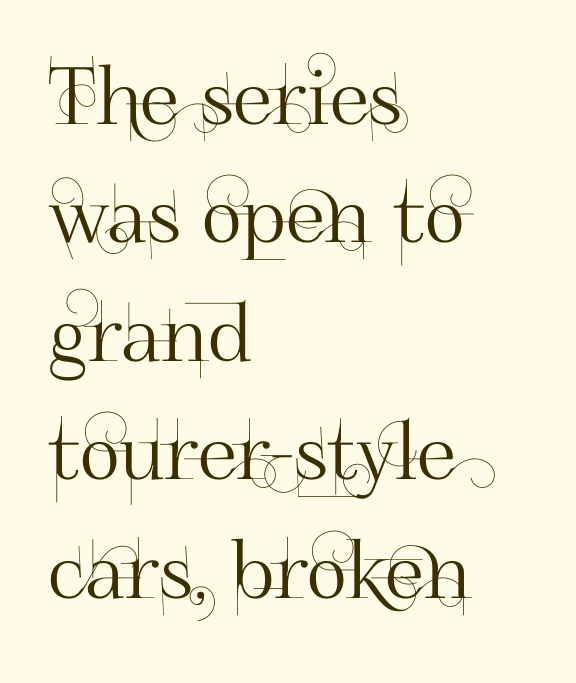
These lines sit exactly where default settings would place them. Each word holds together tightly as a unit, with standard inter-letter gaps. Upright lettering throughout. The font family rendered here belongs to the sans-serif group. Leftover space on each line is placed entirely after the last word.
